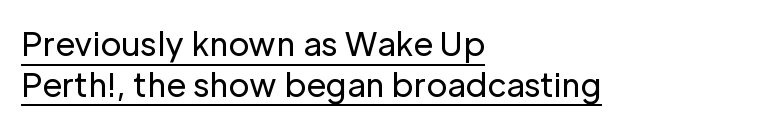
The image shows 32 px regular-weight sans-serif type, upright; set left-aligned, normal line spacing (1.28x), normal letter spacing, underlined; low stroke contrast and a medium x-height.
